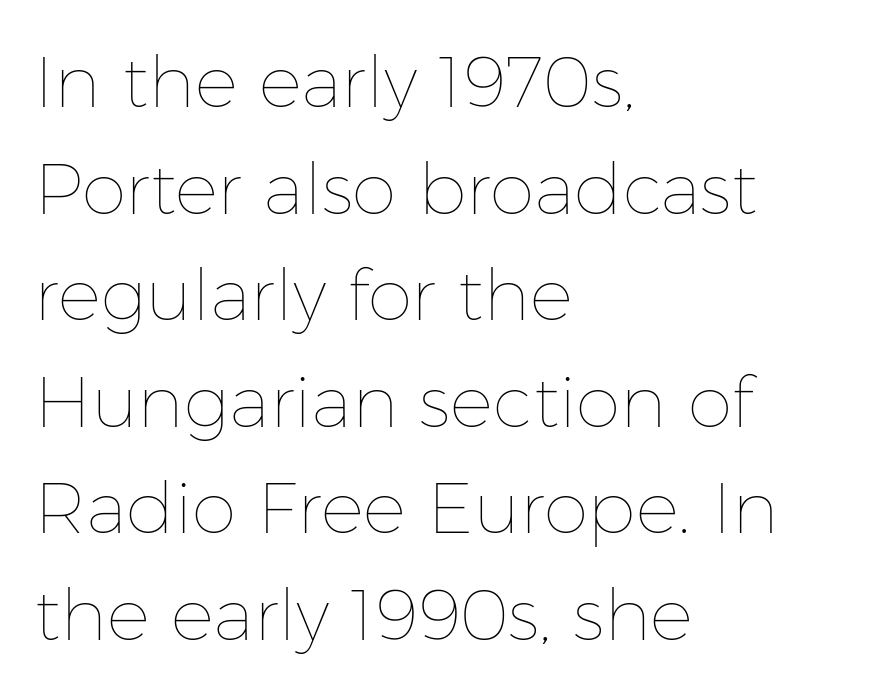
{"italic": "no", "bold": "no", "weight": "thin", "width": "normal", "stroke_contrast": "low", "x_height": "medium", "monospaced": "no", "underline": "no", "align": "left", "line_spacing": "normal", "line_spacing_ratio": 1.48, "letter_spacing": "normal", "letter_spacing_em": 0.0, "glyph_px": 72}
